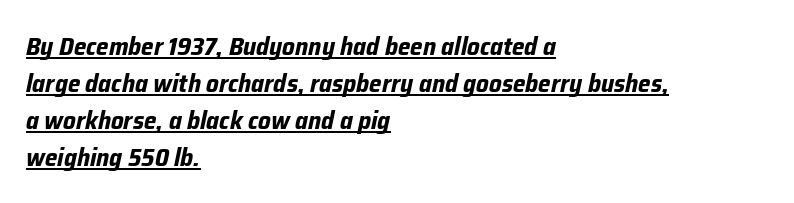
Q: Is the text bold? A: Yes.
Q: Is the text italic (slanted)? A: Yes, it leans right by about 12 degrees.
Q: Is the text underlined? A: Yes.
Q: How is the paragraph aligned? A: Left-aligned.
Q: Is the spacing between letters normal or unusually wide? A: Normal.
Q: Is the spacing between lines tight, normal or loose? A: Normal.
